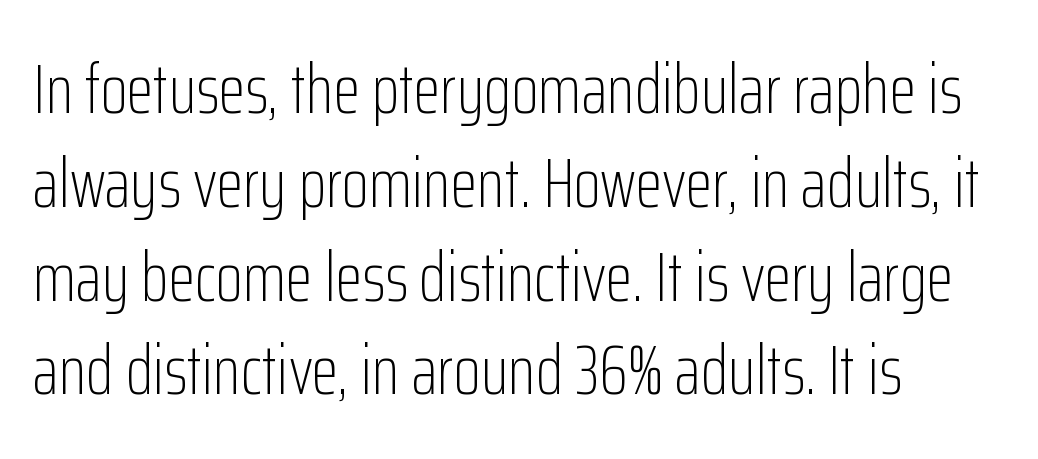
Q: Is the text bold? A: No.
Q: Is the text italic (slanted)? A: No, it is upright.
Q: Is the typeface a serif or a sans-serif typeface? A: Sans-serif.
Q: Is the text underlined? A: No.
Q: How is the paragraph aligned? A: Left-aligned.
Q: Is the spacing between letters normal or unusually wide? A: Normal.
Q: Is the spacing between lines tight, normal or loose? A: Normal.
Q: Width (condensed, normal, or wide)? A: Condensed.
Q: Stroke contrast? A: Low.
Q: x-height? A: Medium.
Q: Monospaced? A: No.
